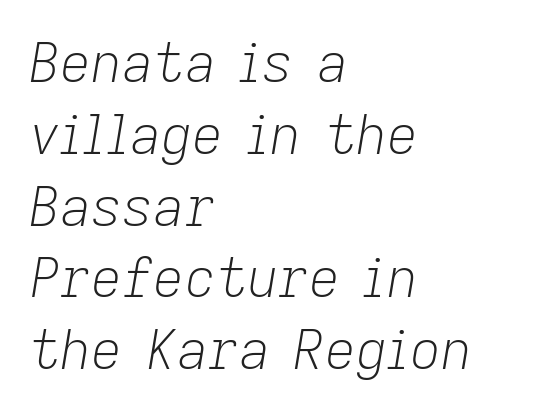
{"italic": "yes", "lean": "right", "slant_degrees": 9, "bold": "no", "weight": "light", "width": "normal", "stroke_contrast": "low", "x_height": "medium", "monospaced": "no", "underline": "no", "align": "left", "line_spacing": "normal", "line_spacing_ratio": 1.33, "letter_spacing": "normal", "letter_spacing_em": 0.0, "glyph_px": 54}
